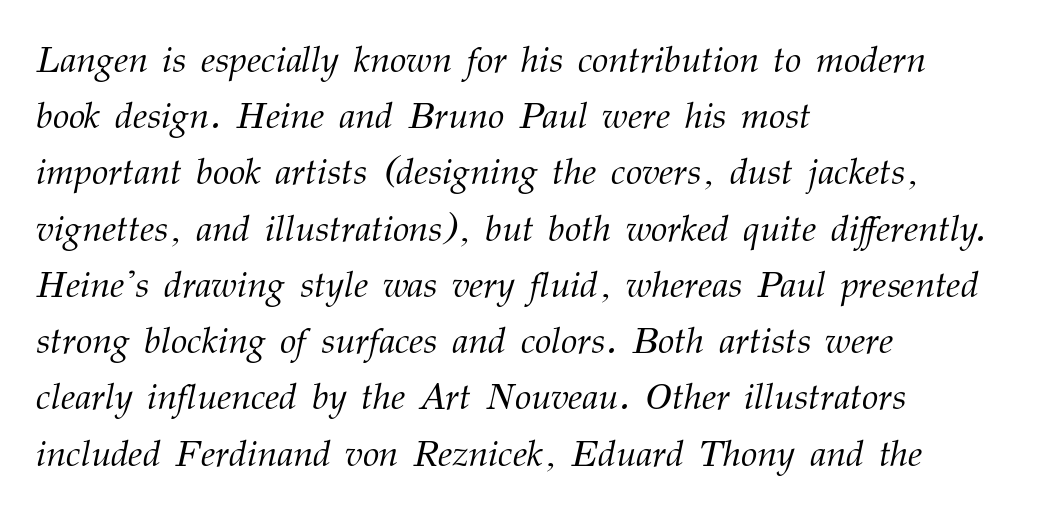
Where is the straight margin? On the left. It's the slanting kind of type. Check where the strokes stop: tiny serifs finish them off. Is this a heavy cut? Hardly; it is regular or lighter. Letter spacing: default.
